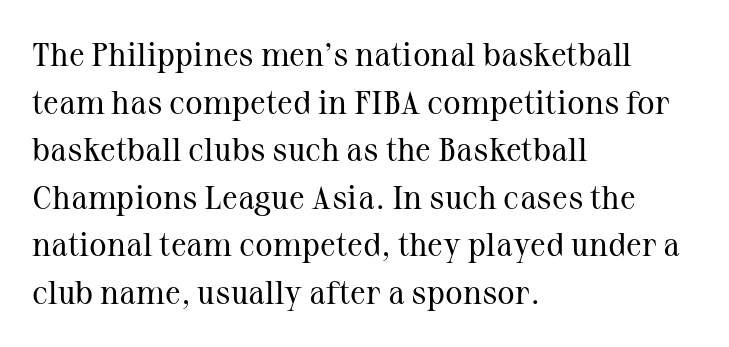
{"serif": "yes", "italic": "no", "bold": "no", "weight": "regular", "width": "normal", "stroke_contrast": "medium", "x_height": "medium", "monospaced": "no", "underline": "no", "align": "left", "line_spacing": "normal", "line_spacing_ratio": 1.44, "letter_spacing": "normal", "letter_spacing_em": 0.0, "glyph_px": 33}
